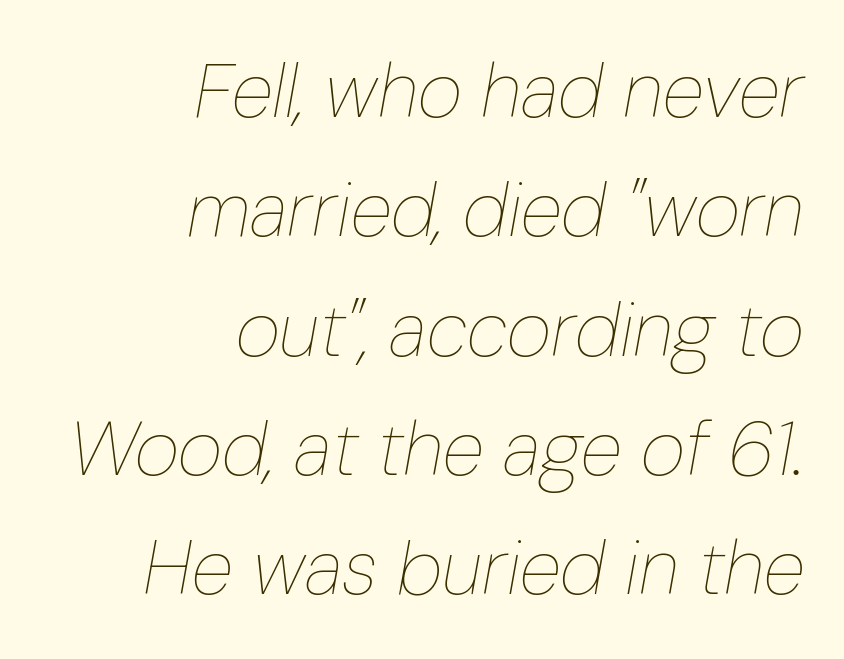
{"italic": "yes", "lean": "right", "slant_degrees": 10, "bold": "no", "weight": "thin", "width": "condensed", "stroke_contrast": "low", "x_height": "medium", "monospaced": "no", "underline": "no", "align": "right", "line_spacing": "normal", "line_spacing_ratio": 1.55, "letter_spacing": "normal", "letter_spacing_em": 0.0, "glyph_px": 77}
